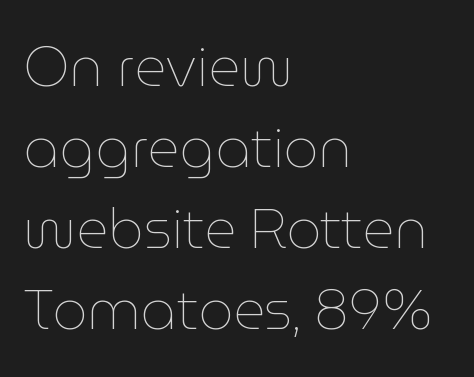
These lines were composed using upright roman letters. No extra tracking has been applied to these lines. Spacing verdict: proportional, widths tailored to each character. Heaviness? Minimal to ordinary, like unemphasized prose.
